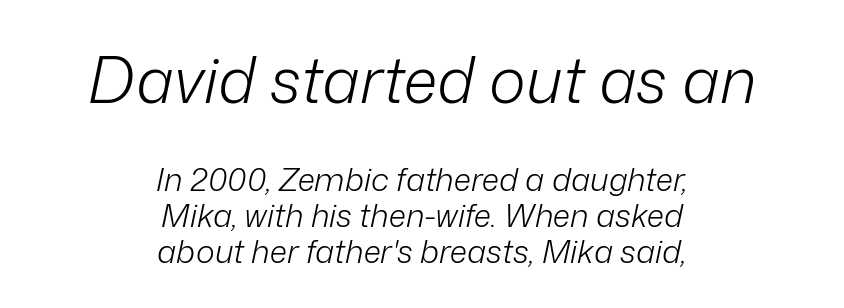
Does the bottom block carry the larger type? No, the top block does. Stems here are at most as thick as an everyday book face. Words float on clear page, feet unadorned. Horizontal bands of white between lines are thin slivers. You could not count columns in this text — the font is proportionally spaced. These lines keep a tight, regular rhythm from letter to letter.
